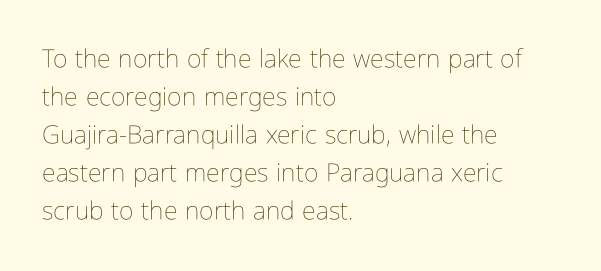
{"italic": "no", "bold": "no", "underline": "no", "align": "left", "line_spacing": "normal", "line_spacing_ratio": 1.52, "letter_spacing": "normal", "letter_spacing_em": 0.0, "glyph_px": 25}
